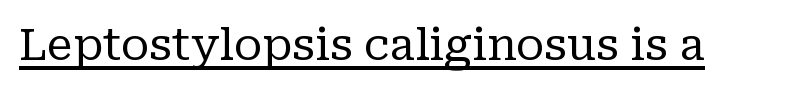
The image shows 44 px regular-weight serif type, upright; set normal letter spacing, underlined; low stroke contrast and a medium x-height.
